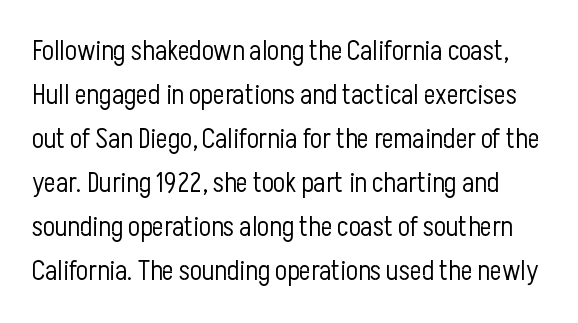
Q: Is the text bold? A: No.
Q: Is the text italic (slanted)? A: No, it is upright.
Q: Is the typeface a serif or a sans-serif typeface? A: Sans-serif.
Q: Is the text underlined? A: No.
Q: Is the spacing between letters normal or unusually wide? A: Normal.
Q: Is the spacing between lines tight, normal or loose? A: Normal.
Q: Width (condensed, normal, or wide)? A: Condensed.
Q: Stroke contrast? A: Low.
Q: x-height? A: Medium.
Q: Monospaced? A: No.
